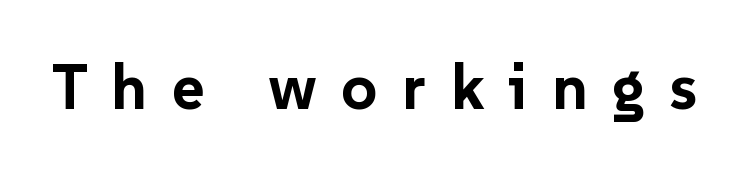
The image shows 63 px bold sans-serif type, upright; set unusually wide letter spacing (+0.39 em), not underlined; low stroke contrast and a medium x-height.
